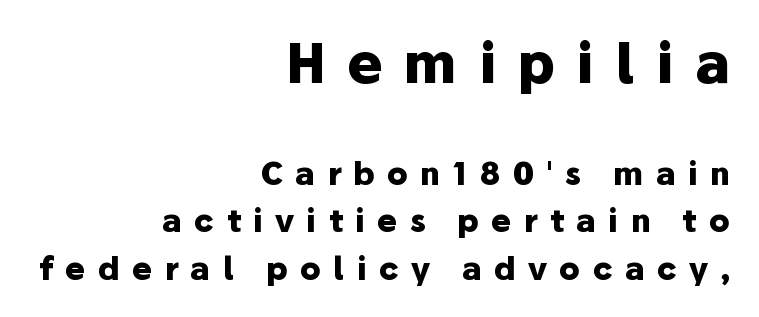
{"serif": "no", "italic": "no", "bold": "yes", "weight": "heavy", "width": "normal", "stroke_contrast": "low", "x_height": "medium", "monospaced": "no", "underline": "no", "align": "right", "line_spacing": "normal", "line_spacing_ratio": 1.52, "letter_spacing": "wide", "letter_spacing_em": 0.39, "larger_block": "first", "size_ratio": 1.74, "glyph_px": 54}
